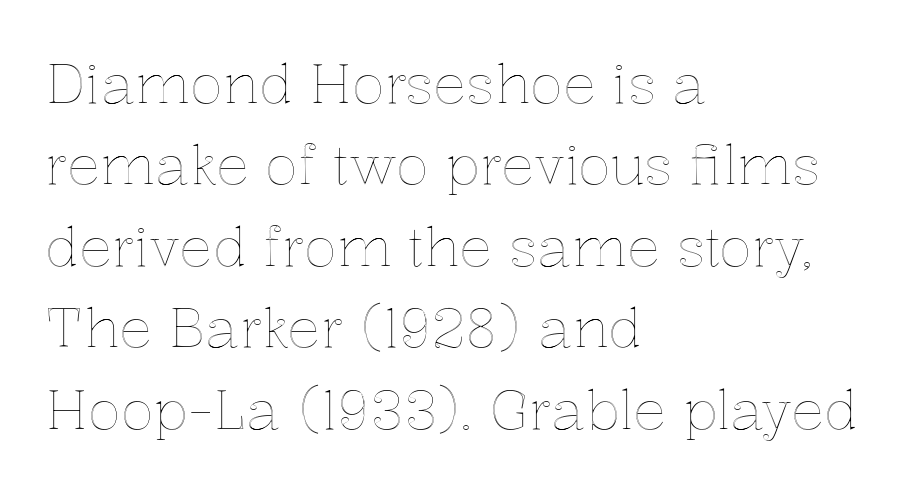
Q: Is the text italic (slanted)? A: No, it is upright.
Q: Is the text underlined? A: No.
Q: How is the paragraph aligned? A: Left-aligned.
Q: Is the spacing between letters normal or unusually wide? A: Normal.
Q: Is the spacing between lines tight, normal or loose? A: Normal.
Q: Width (condensed, normal, or wide)? A: Normal.
Q: x-height? A: Medium.
Q: Monospaced? A: No.
